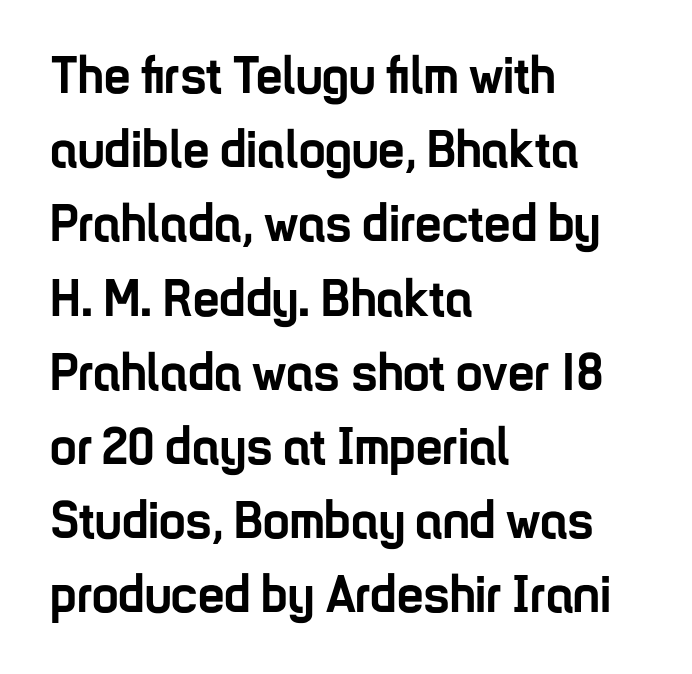
The area under the type is left untouched. The passage shown stacks its lines at a standard gap. A typesetter would label this face a sans. These lines keep a tight, regular rhythm from letter to letter.
